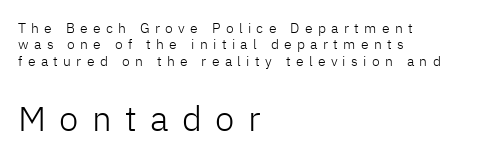
Q: Is the text bold? A: No.
Q: Is the text italic (slanted)? A: No, it is upright.
Q: Is the typeface a serif or a sans-serif typeface? A: Sans-serif.
Q: Is the text underlined? A: No.
Q: How is the paragraph aligned? A: Left-aligned.
Q: Is the spacing between letters normal or unusually wide? A: Unusually wide.
Q: Which block of text is set in a larger size, the first (top) or the second (bottom)? A: The second (bottom) one.
Q: Width (condensed, normal, or wide)? A: Normal.
Q: Stroke contrast? A: Low.
Q: x-height? A: Medium.
Q: Monospaced? A: No.
